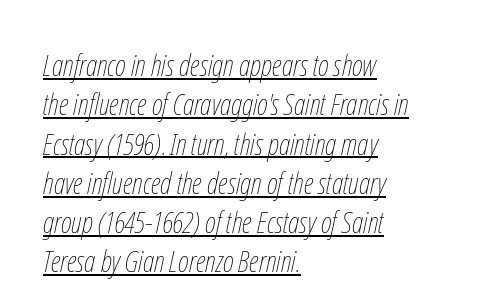
The image shows 30 px thin, condensed type, italic (leaning right); set left-aligned, normal line spacing (1.31x), normal letter spacing, underlined; low stroke contrast and a medium x-height.
